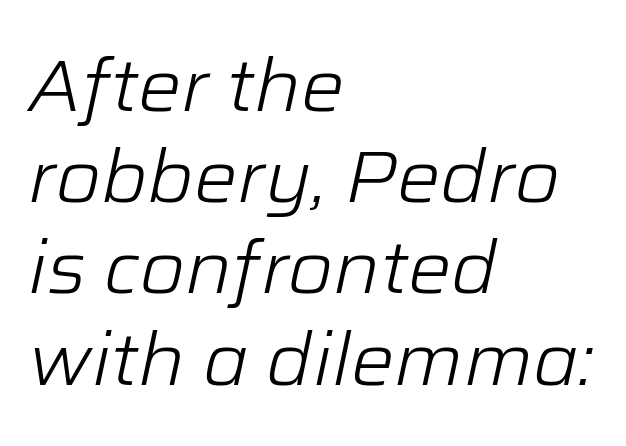
Q: Is the text bold? A: No.
Q: Is the text italic (slanted)? A: Yes, it leans right by about 12 degrees.
Q: Is the text underlined? A: No.
Q: How is the paragraph aligned? A: Left-aligned.
Q: Is the spacing between letters normal or unusually wide? A: Normal.
Q: Is the spacing between lines tight, normal or loose? A: Normal.
Q: Width (condensed, normal, or wide)? A: Normal.
Q: Stroke contrast? A: Low.
Q: x-height? A: Medium.
Q: Monospaced? A: No.
